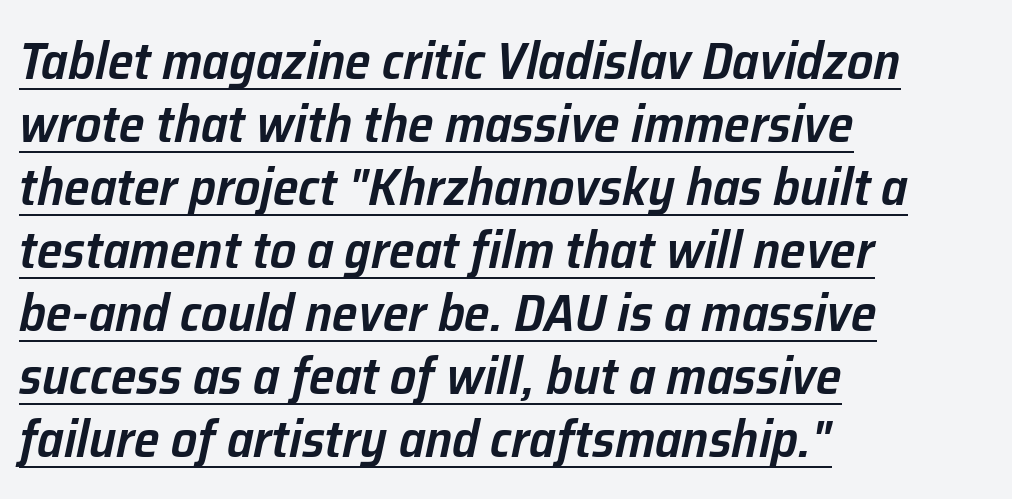
Q: Is the text bold? A: Semi-bold.
Q: Is the text italic (slanted)? A: Yes, it leans right by about 12 degrees.
Q: Is the text underlined? A: Yes.
Q: How is the paragraph aligned? A: Left-aligned.
Q: Is the spacing between letters normal or unusually wide? A: Normal.
Q: Width (condensed, normal, or wide)? A: Normal.
Q: Stroke contrast? A: Low.
Q: x-height? A: Medium.
Q: Monospaced? A: No.
